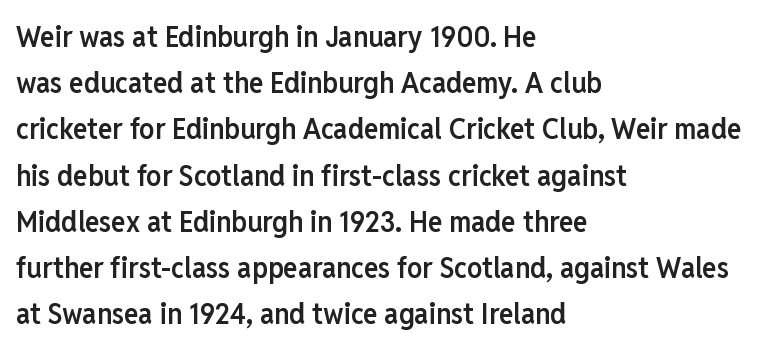
Q: Is the text bold? A: Semi-bold.
Q: Is the text italic (slanted)? A: No, it is upright.
Q: Is the typeface a serif or a sans-serif typeface? A: Sans-serif.
Q: Is the text underlined? A: No.
Q: How is the paragraph aligned? A: Left-aligned.
Q: Is the spacing between letters normal or unusually wide? A: Normal.
Q: Is the spacing between lines tight, normal or loose? A: Normal.
Q: Width (condensed, normal, or wide)? A: Condensed.
Q: Stroke contrast? A: Low.
Q: x-height? A: Medium.
Q: Monospaced? A: No.
